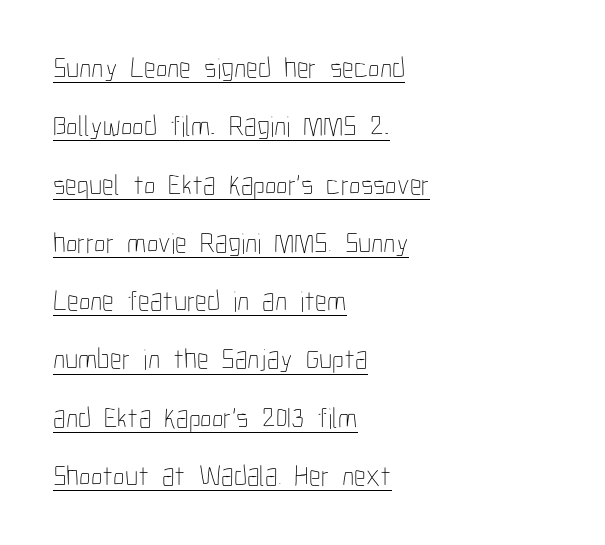
{"italic": "no", "bold": "no", "weight": "thin", "width": "condensed", "stroke_contrast": "low", "x_height": "medium", "monospaced": "no", "underline": "yes", "align": "left", "line_spacing": "loose", "line_spacing_ratio": 2.01, "letter_spacing": "normal", "letter_spacing_em": 0.0, "glyph_px": 29}
